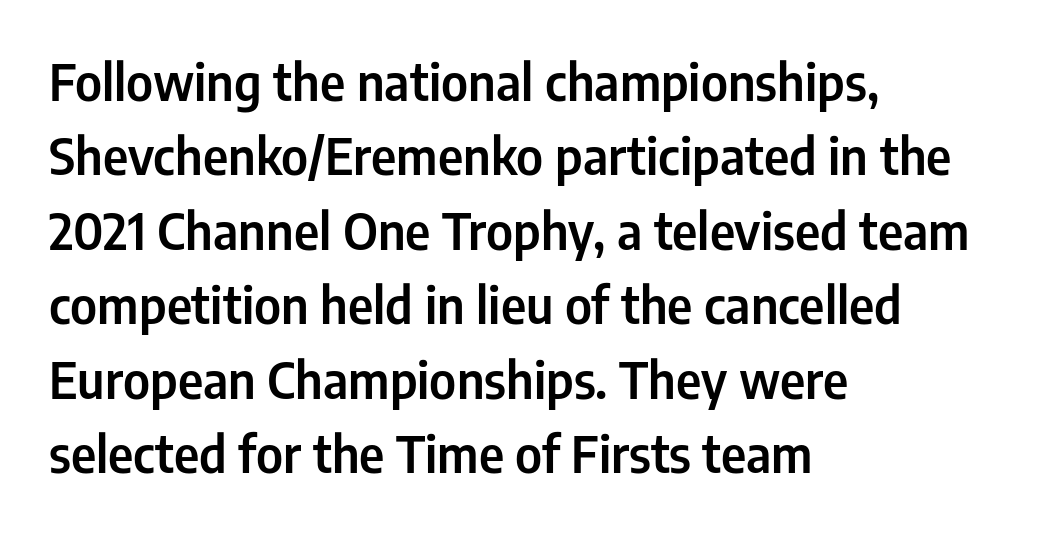
The lines are quadded left. Regarding serifs, this sample does without them. Italic: no, the glyphs are upright roman. A typesetter would call this proportional, since set widths differ per character. The baseline area is clear. Does extra space separate the letters? No, they use regular spacing.
